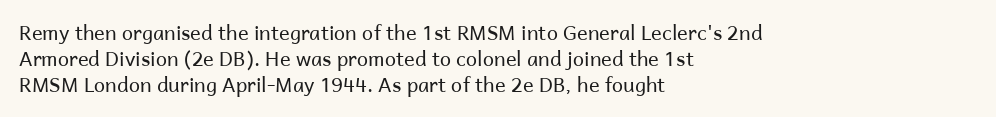
{"italic": "no", "bold": "no", "underline": "no", "align": "left", "line_spacing": "normal", "line_spacing_ratio": 1.29, "letter_spacing": "normal", "letter_spacing_em": 0.0, "glyph_px": 20}
